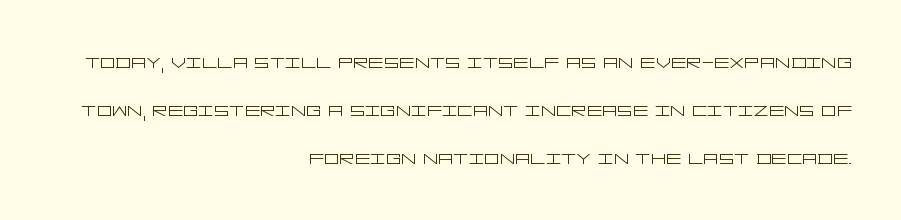
The image shows 24 px text type, upright; set right-aligned, loose line spacing (2.01x), normal letter spacing, not underlined.
